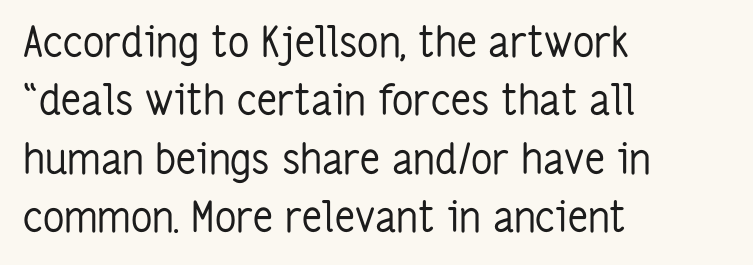
The image shows 42 px regular-weight, condensed sans-serif type, upright; set left-aligned, normal line spacing (1.39x), normal letter spacing, not underlined; low stroke contrast and a medium x-height.
